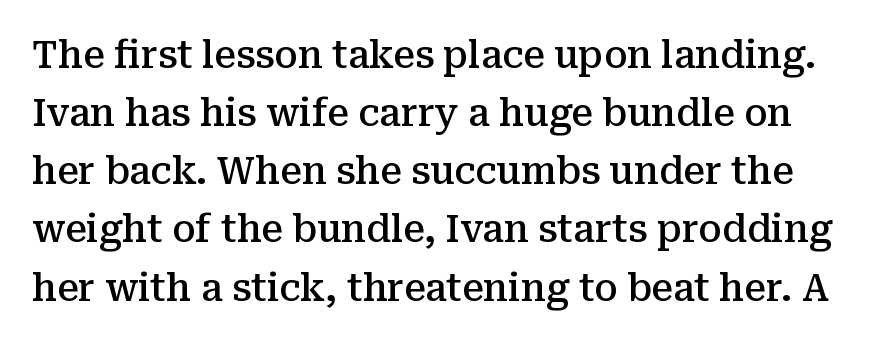
{"serif": "yes", "italic": "no", "bold": "semi", "weight": "semibold", "width": "normal", "stroke_contrast": "medium", "x_height": "medium", "monospaced": "no", "underline": "no", "line_spacing": "normal", "line_spacing_ratio": 1.53, "letter_spacing": "normal", "letter_spacing_em": 0.0, "glyph_px": 38}
